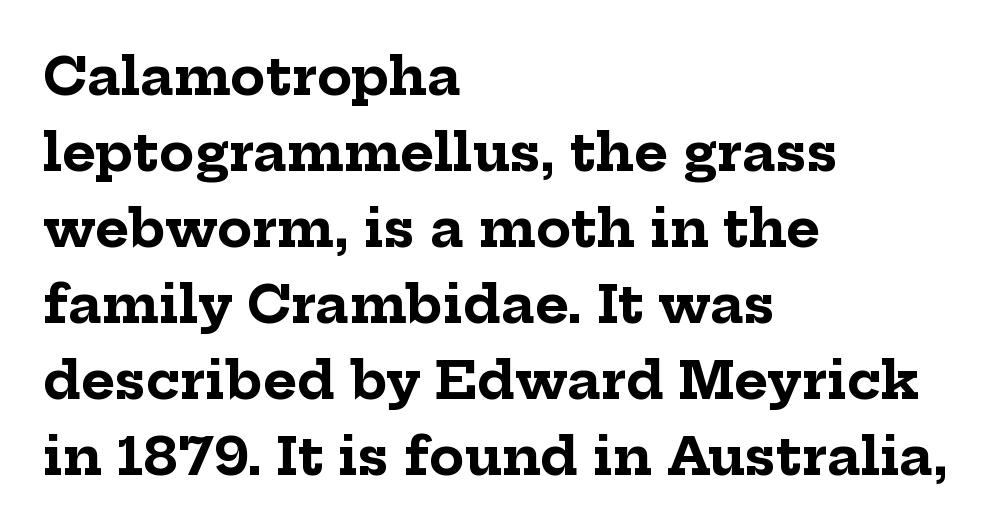
Students, this is bold: see how much ink each stroke carries. Character widths vary here, with narrow letters taking less room than wide ones. Unlike a clean sans, this face finishes its strokes with serifs. Every character sits straight up, as roman type does.
